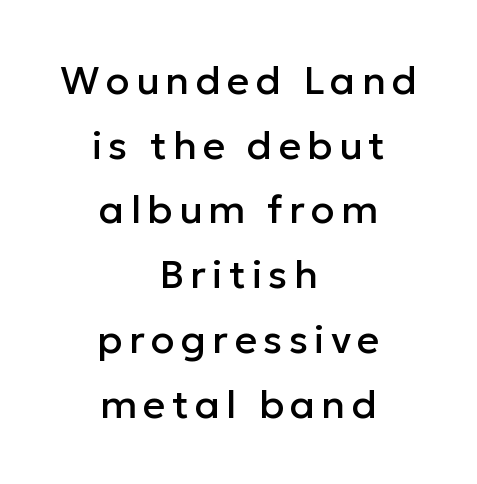
The image shows 39 px sans-serif type, upright; set centered, normal line spacing (1.66x), not underlined; low stroke contrast and a medium x-height.
